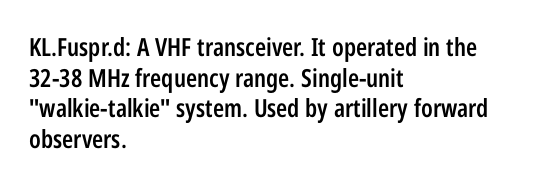
{"italic": "no", "bold": "semi", "underline": "no", "align": "left", "line_spacing_ratio": 1.23, "letter_spacing": "normal", "letter_spacing_em": 0.0, "glyph_px": 25}
